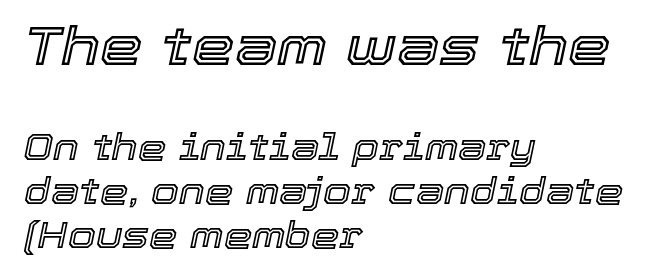
The image shows 54 px text type, italic (leaning right); set left-aligned, line spacing 1.22x, normal letter spacing, not underlined; the first (top) block is 1.5x larger; a medium x-height.
